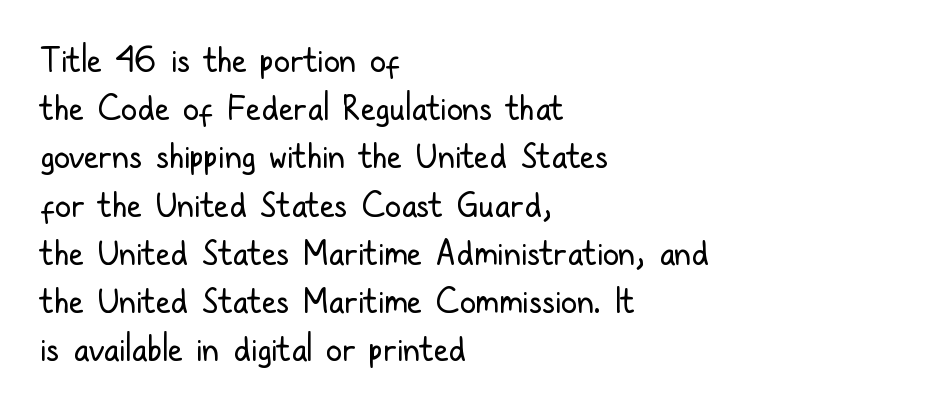
Q: Is the text bold? A: No.
Q: Is the text italic (slanted)? A: No, it is upright.
Q: Is the typeface a serif or a sans-serif typeface? A: Sans-serif.
Q: Is the text underlined? A: No.
Q: How is the paragraph aligned? A: Left-aligned.
Q: Is the spacing between letters normal or unusually wide? A: Normal.
Q: Is the spacing between lines tight, normal or loose? A: Normal.
Q: Width (condensed, normal, or wide)? A: Condensed.
Q: Stroke contrast? A: Low.
Q: x-height? A: Medium.
Q: Monospaced? A: No.
